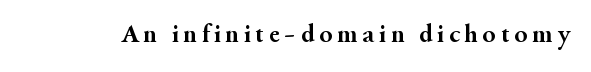
Q: Is the text bold? A: Yes.
Q: Is the text italic (slanted)? A: No, it is upright.
Q: Is the text underlined? A: No.
